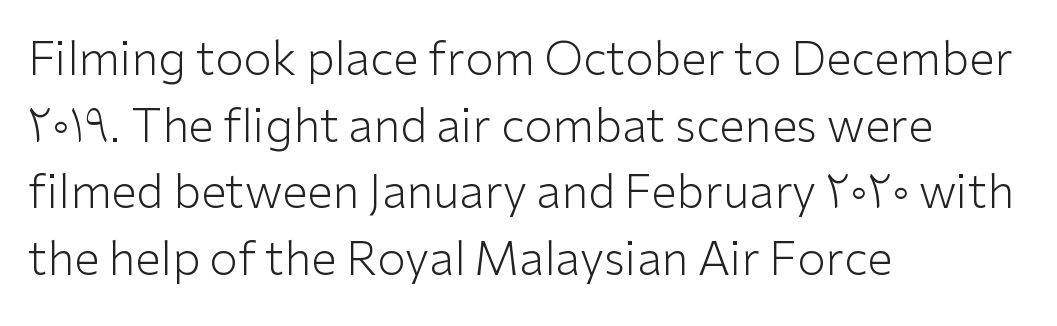
{"serif": "no", "italic": "no", "bold": "no", "weight": "light", "width": "normal", "stroke_contrast": "low", "x_height": "medium", "monospaced": "no", "underline": "no", "align": "left", "line_spacing": "normal", "line_spacing_ratio": 1.45, "letter_spacing": "normal", "letter_spacing_em": 0.0, "glyph_px": 46}
